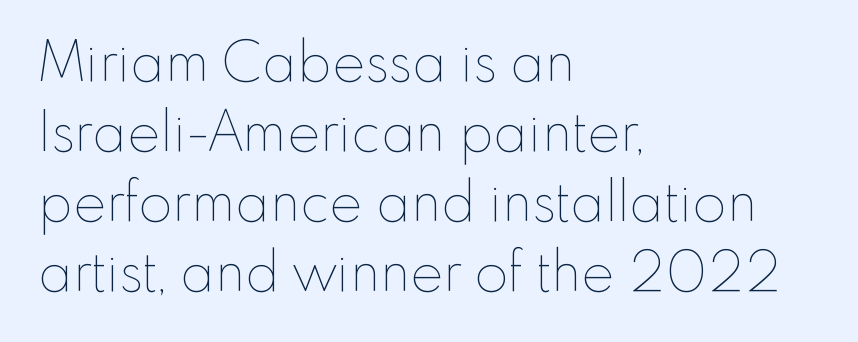
Q: Is the text bold? A: No.
Q: Is the text italic (slanted)? A: No, it is upright.
Q: Is the text underlined? A: No.
Q: How is the paragraph aligned? A: Left-aligned.
Q: Is the spacing between letters normal or unusually wide? A: Normal.
Q: Is the spacing between lines tight, normal or loose? A: Normal.
Q: Width (condensed, normal, or wide)? A: Normal.
Q: Stroke contrast? A: Low.
Q: x-height? A: Small.
Q: Monospaced? A: No.
